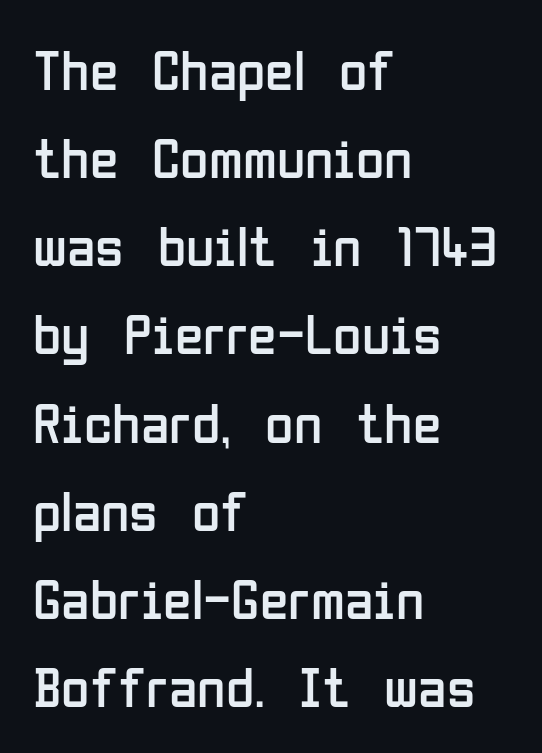
{"serif": "no", "italic": "no", "bold": "no", "weight": "regular", "width": "condensed", "stroke_contrast": "low", "x_height": "medium", "monospaced": "no", "underline": "no", "align": "left", "line_spacing": "normal", "line_spacing_ratio": 1.52, "letter_spacing": "normal", "letter_spacing_em": 0.0, "glyph_px": 58}
